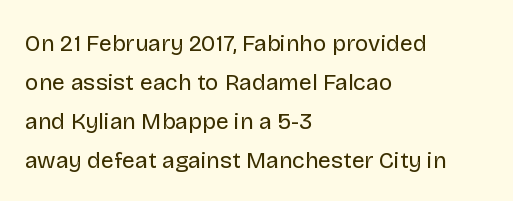
The string is rendered with underlining switched off. Heft: none added — not bold. Here the glyphs are tracked normally, forming tight word shapes. How would I describe the line gaps? Plain and ordinary. A student would call this left alignment; a typographer would say flush left, rag right.
